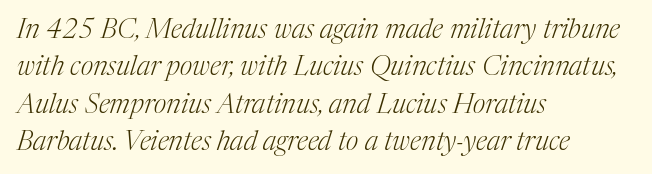
The lettering tilts uniformly, giving the passage an italic look. Stem width sits at or under what a default text font uses. Leading: standard. The paragraph has a hard left edge and a soft right edge. Letters rest on an invisible, unmarked baseline.
